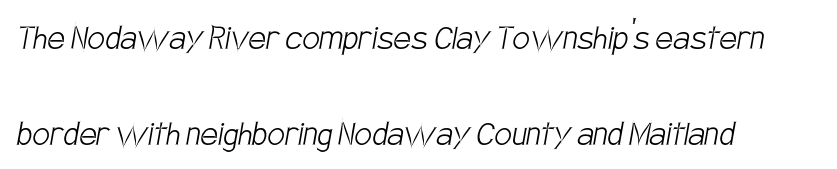
Proportional: the letters do not fall into vertical columns. In terms of leading, this rendering errs on the spacious side. Casual observation: everything's shoved over to the left. What stands out about the letter spacing? Nothing — it is the standard amount. This is sans-serif lettering, the kind often seen on screens and signage. No chunkiness to these letters — they're not bold.
